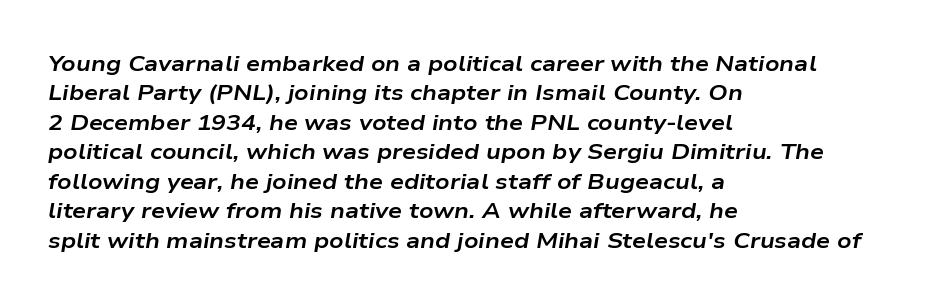
The image shows 22 px bold type, italic (leaning right); set left-aligned, normal line spacing (1.34x), normal letter spacing, not underlined.
